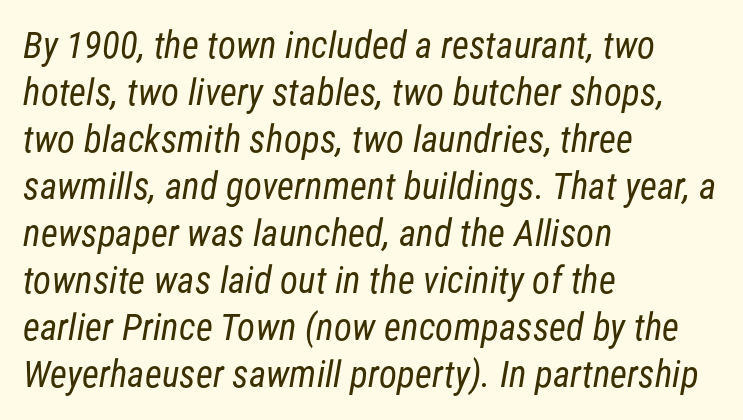
The image shows 37 px regular-weight, condensed sans-serif type; set left-aligned, normal line spacing (1.27x), normal letter spacing, not underlined; low stroke contrast and a medium x-height.
